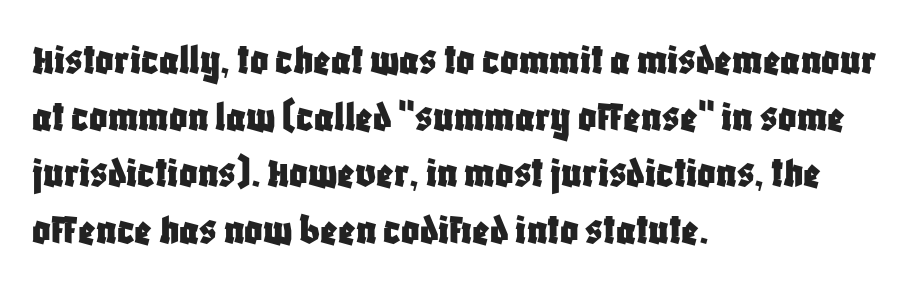
Alignment: flush left. Quick note: underline off. A typesetter would call this proportional, since set widths differ per character. These lines keep a tight, regular rhythm from letter to letter. Style check: upright. Check where the strokes stop: nothing finishes them off — pure sans.
